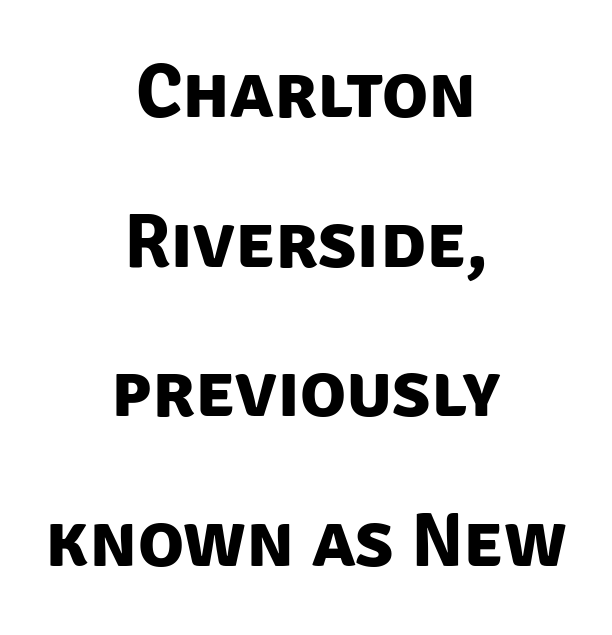
Q: Is the text bold? A: Yes.
Q: Is the typeface a serif or a sans-serif typeface? A: Sans-serif.
Q: Is the text underlined? A: No.
Q: How is the paragraph aligned? A: Centered.
Q: Is the spacing between letters normal or unusually wide? A: Normal.
Q: Is the spacing between lines tight, normal or loose? A: Loose.
Q: Width (condensed, normal, or wide)? A: Normal.
Q: Stroke contrast? A: Low.
Q: x-height? A: Large.
Q: Monospaced? A: No.
